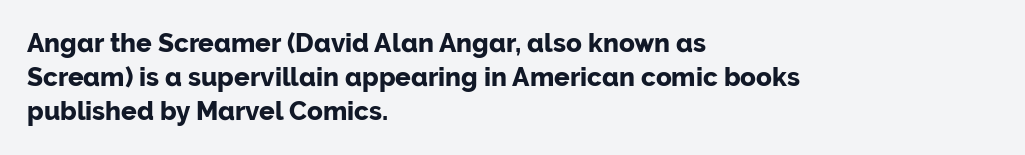
Typeset ragged right — the left edge is the straight one. Words float on clear page, feet unadorned. Vertically, the passage feels balanced, rows spaced as you'd expect. This sample uses plain, unmodified letter spacing. Summary of weight: heavy, a full bold. Characters remain perfectly vertical along every line.
